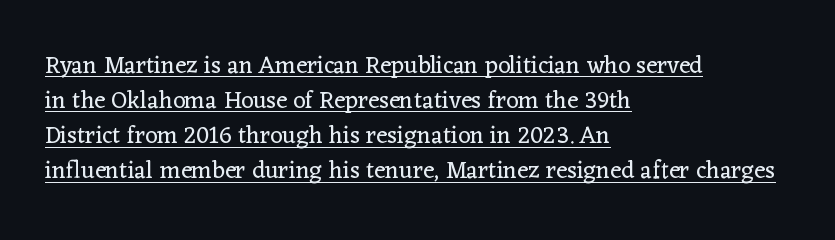
{"italic": "no", "bold": "no", "underline": "yes", "align": "left", "line_spacing": "normal", "line_spacing_ratio": 1.46, "letter_spacing": "normal", "letter_spacing_em": 0.0, "glyph_px": 24}
